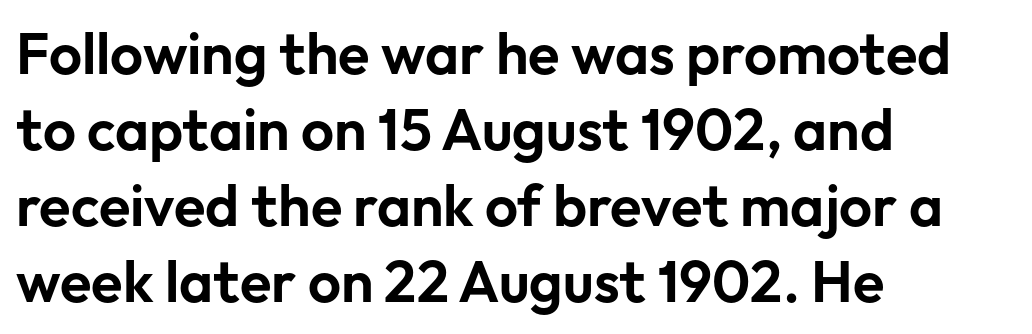
{"serif": "no", "italic": "no", "width": "normal", "stroke_contrast": "low", "x_height": "medium", "monospaced": "no", "underline": "no", "align": "left", "line_spacing": "normal", "line_spacing_ratio": 1.31, "letter_spacing": "normal", "letter_spacing_em": 0.0, "glyph_px": 58}
